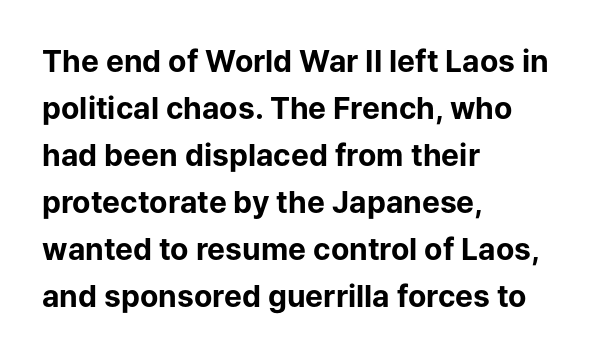
Q: Is the text bold? A: Yes.
Q: Is the text italic (slanted)? A: No, it is upright.
Q: Is the typeface a serif or a sans-serif typeface? A: Sans-serif.
Q: Is the text underlined? A: No.
Q: How is the paragraph aligned? A: Left-aligned.
Q: Is the spacing between letters normal or unusually wide? A: Normal.
Q: Is the spacing between lines tight, normal or loose? A: Normal.
Q: Width (condensed, normal, or wide)? A: Normal.
Q: Stroke contrast? A: Low.
Q: x-height? A: Medium.
Q: Monospaced? A: No.
